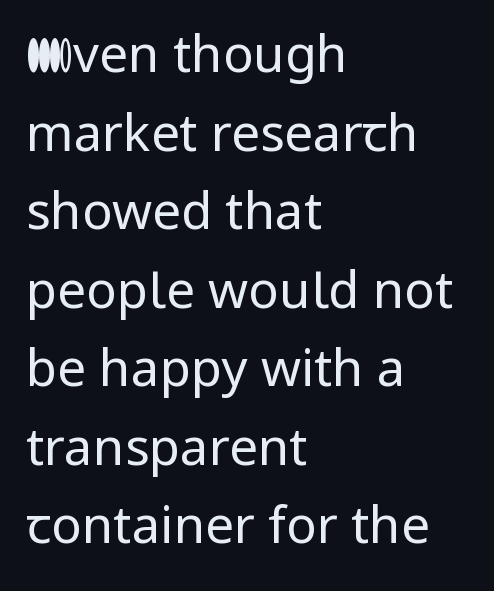
The letters advance in unequal steps, a hallmark of proportional type. The typography opts for an upright posture over an oblique one. Is there much room between lines? A standard amount, neither cramped nor airy. Caption: multi-line text, flush left, ragged right. Regarding serifs, this sample does without them. Bold? No — there's no thickening of the strokes.
